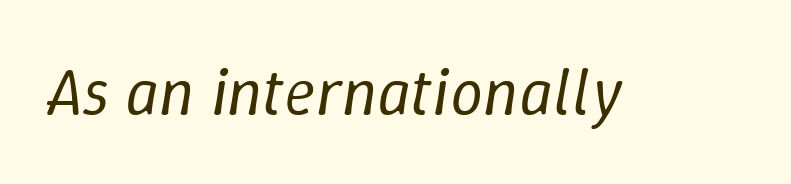
{"italic": "yes", "lean": "right", "slant_degrees": 9, "bold": "no", "weight": "regular", "width": "normal", "stroke_contrast": "low", "x_height": "medium", "monospaced": "no", "underline": "no", "letter_spacing": "normal", "letter_spacing_em": 0.0, "glyph_px": 66}
